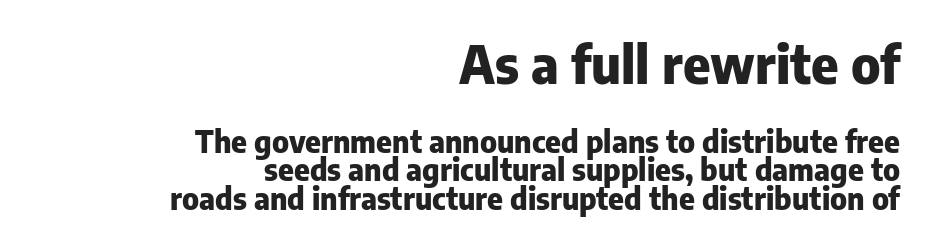
{"serif": "no", "italic": "no", "bold": "yes", "weight": "heavy", "width": "normal", "stroke_contrast": "low", "x_height": "medium", "monospaced": "no", "underline": "no", "align": "right", "line_spacing": "tight", "line_spacing_ratio": 0.96, "letter_spacing": "normal", "letter_spacing_em": 0.0, "larger_block": "first", "size_ratio": 1.73, "glyph_px": 52}
